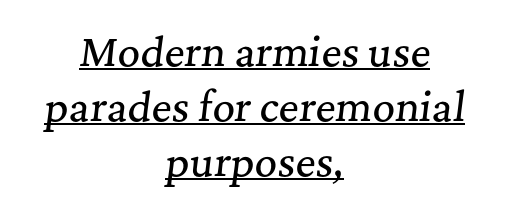
{"serif": "yes", "italic": "yes", "lean": "right", "slant_degrees": 7, "width": "normal", "stroke_contrast": "medium", "x_height": "medium", "monospaced": "no", "underline": "yes", "align": "center", "line_spacing": "normal", "line_spacing_ratio": 1.41, "letter_spacing": "normal", "letter_spacing_em": 0.0, "glyph_px": 39}
